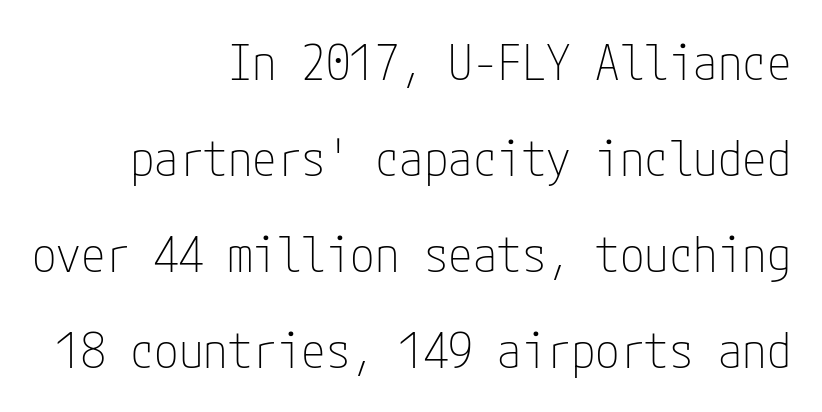
Q: Is the text bold? A: No.
Q: Is the text italic (slanted)? A: No, it is upright.
Q: Is the typeface a serif or a sans-serif typeface? A: Sans-serif.
Q: Is the text underlined? A: No.
Q: How is the paragraph aligned? A: Right-aligned.
Q: Is the spacing between letters normal or unusually wide? A: Normal.
Q: Is the spacing between lines tight, normal or loose? A: Loose.
Q: Width (condensed, normal, or wide)? A: Condensed.
Q: Stroke contrast? A: Low.
Q: x-height? A: Medium.
